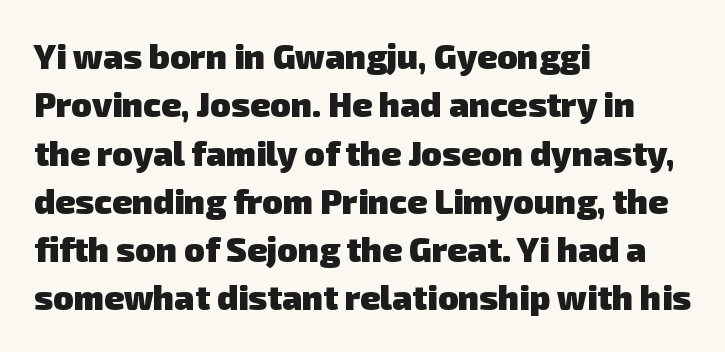
The image shows 34 px heavy sans-serif type; set left-aligned, normal line spacing (1.42x), normal letter spacing, not underlined; low stroke contrast and a medium x-height.
